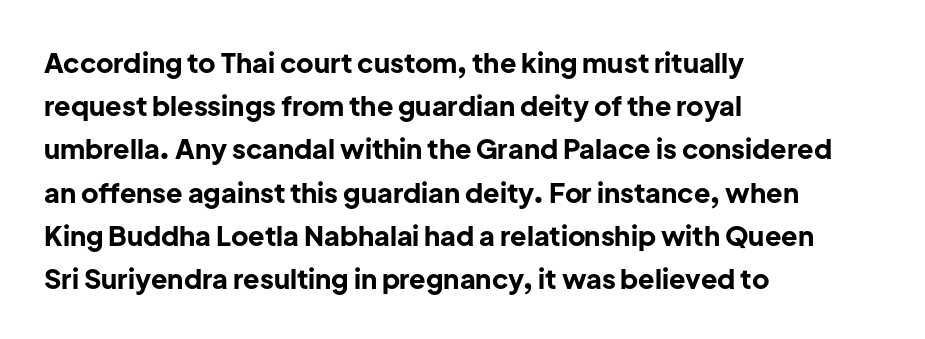
{"italic": "no", "bold": "yes", "underline": "no", "align": "left", "line_spacing": "normal", "line_spacing_ratio": 1.6, "letter_spacing": "normal", "letter_spacing_em": 0.0, "glyph_px": 27}
